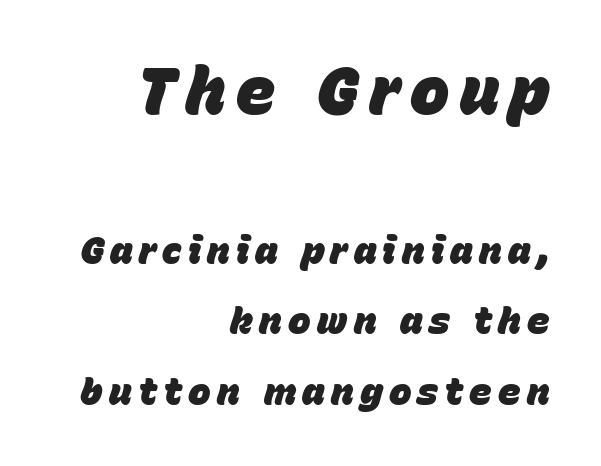
Q: Is the text bold? A: Yes.
Q: Is the text italic (slanted)? A: Yes, it leans right by about 15 degrees.
Q: Is the text underlined? A: No.
Q: How is the paragraph aligned? A: Right-aligned.
Q: Which block of text is set in a larger size, the first (top) or the second (bottom)? A: The first (top) one.
Q: Width (condensed, normal, or wide)? A: Normal.
Q: Stroke contrast? A: Low.
Q: x-height? A: Large.
Q: Monospaced? A: No.
